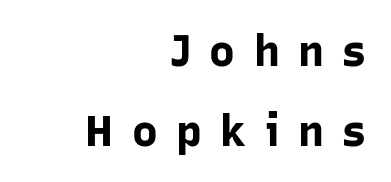
The image shows 43 px bold sans-serif type, upright; set right-aligned, line spacing 1.86x, unusually wide letter spacing (+0.43 em), not underlined; low stroke contrast and a medium x-height.
